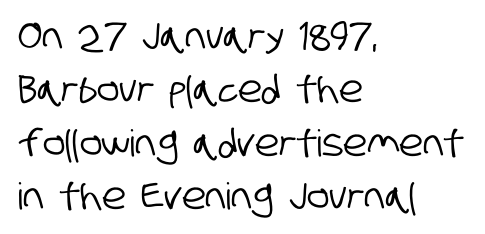
This sample uses a sans-serif face. Characters follow at the spacing the type designer built in. Note the varied advance widths — an 'i' is clearly narrower than an 'm'. Whoever set this chose a conventional vertical rhythm. Short and long lines alike share a common starting point at left.
